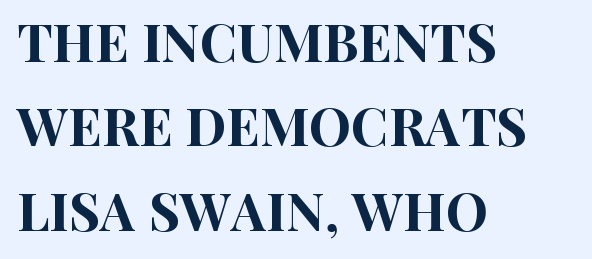
The image shows 53 px condensed sans-serif type, upright; set left-aligned, normal line spacing (1.59x), normal letter spacing, not underlined; high stroke contrast and a large x-height.
